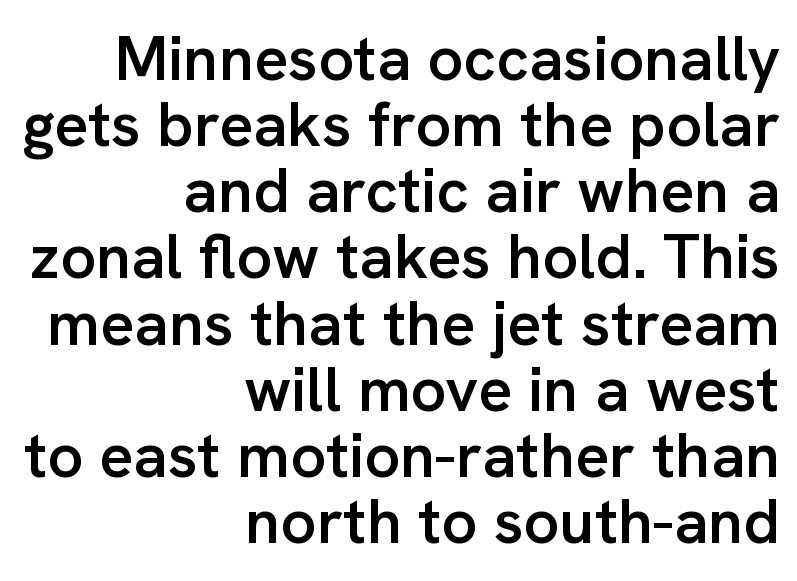
The image shows 63 px semibold sans-serif type, upright; set right-aligned, tight line spacing (1.05x), normal letter spacing, not underlined; low stroke contrast and a medium x-height.
